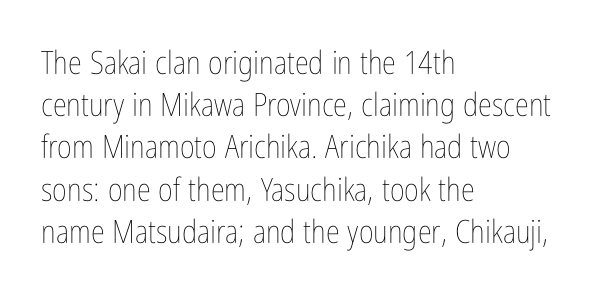
Descenders hang freely into open space. Nothing unusual about the tracking: characters are spaced as the font intends. Character widths vary here, with narrow letters taking less room than wide ones. The paragraph has a hard left edge and a soft right edge. The passage shown stacks its lines at a standard gap. Every stem runs plumb, perpendicular to the baseline.
